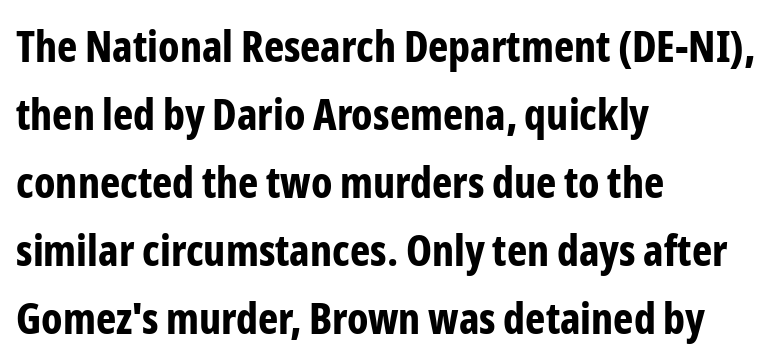
The image shows 43 px bold, condensed sans-serif type, upright; set left-aligned, normal line spacing (1.58x), normal letter spacing, not underlined; low stroke contrast and a medium x-height.
